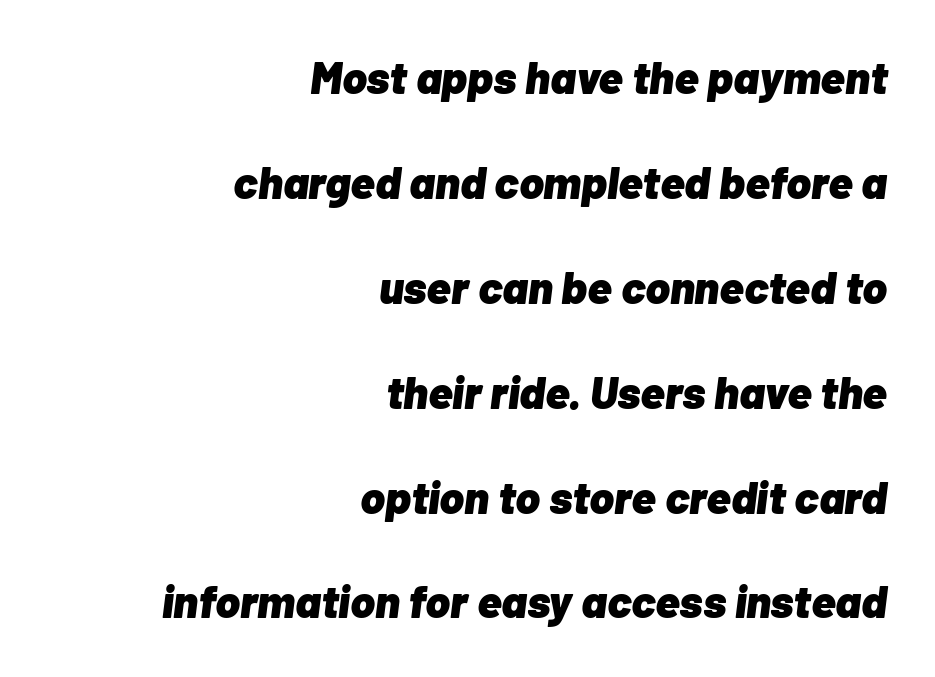
In CSS terms this would be text-align: right. Do the characters align in a grid? No, the font is proportional. The text carries the slant typical of an italic or oblique font. How are the letters spaced? Ordinarily, with no added tracking. If you measured baseline to baseline, you'd find a long distance.
